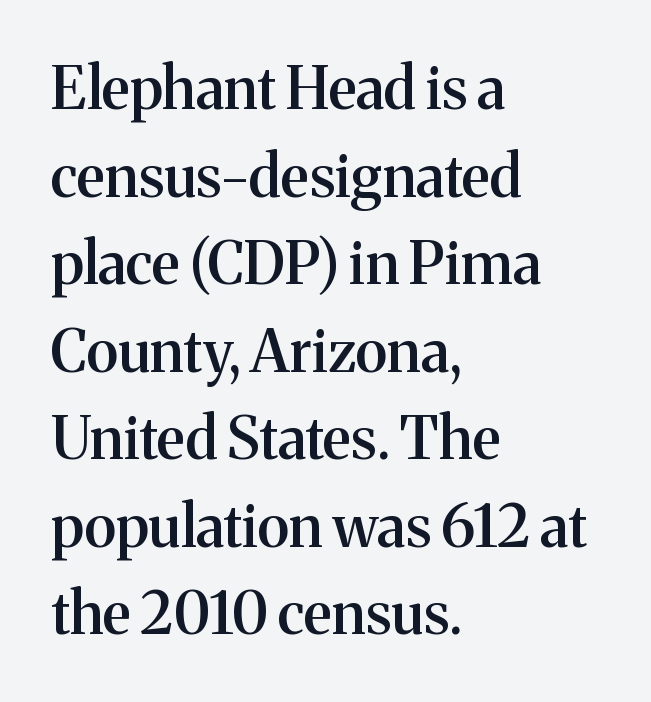
The image shows 58 px semibold serif type, upright; set left-aligned, normal line spacing (1.51x), normal letter spacing, not underlined; medium stroke contrast and a medium x-height.
